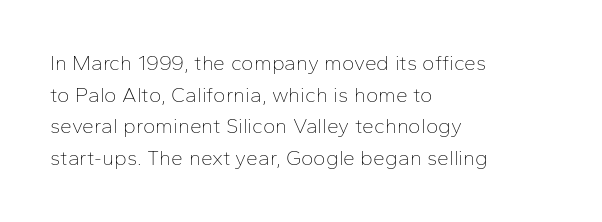
Q: Is the text bold? A: No.
Q: Is the text italic (slanted)? A: No, it is upright.
Q: Is the text underlined? A: No.
Q: How is the paragraph aligned? A: Left-aligned.
Q: Is the spacing between letters normal or unusually wide? A: Normal.
Q: Is the spacing between lines tight, normal or loose? A: Normal.
